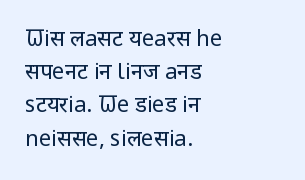
{"italic": "no", "bold": "no", "underline": "no", "align": "left", "line_spacing": "normal", "line_spacing_ratio": 1.51, "letter_spacing": "normal", "letter_spacing_em": 0.0, "glyph_px": 22}
